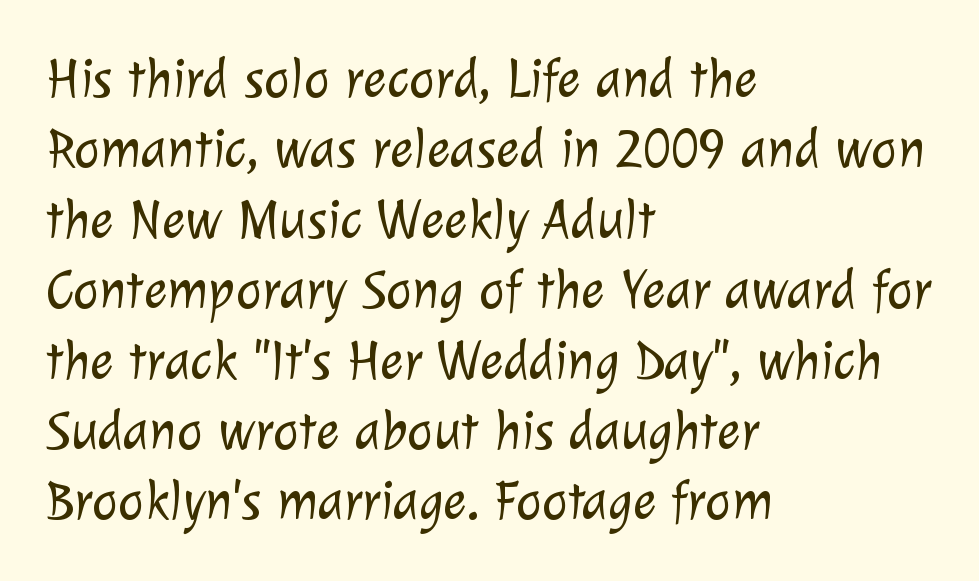
The image shows 55 px light sans-serif type; set left-aligned, normal line spacing (1.28x), normal letter spacing, not underlined; low stroke contrast and a medium x-height.
